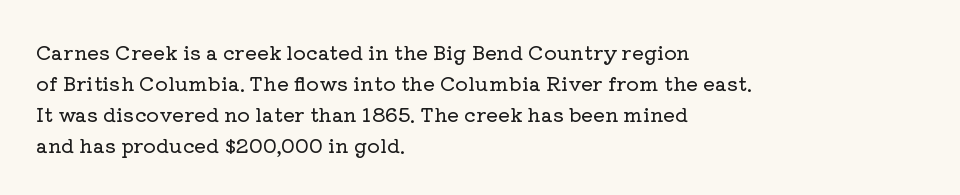
The image shows 20 px text type, upright; set left-aligned, normal line spacing (1.55x), normal letter spacing, not underlined.
